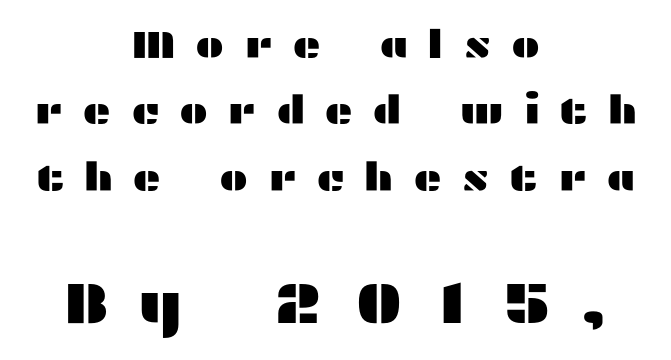
{"serif": "no", "italic": "no", "width": "wide", "stroke_contrast": "medium", "x_height": "medium", "monospaced": "no", "underline": "no", "align": "center", "line_spacing": "normal", "line_spacing_ratio": 1.7, "letter_spacing": "wide", "letter_spacing_em": 0.49, "larger_block": "second", "size_ratio": 1.51, "glyph_px": 59}
